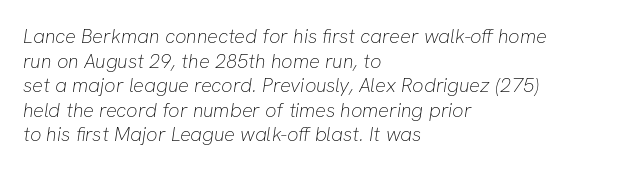
The image shows 20 px text type; set left-aligned, line spacing 1.23x, normal letter spacing, not underlined.
